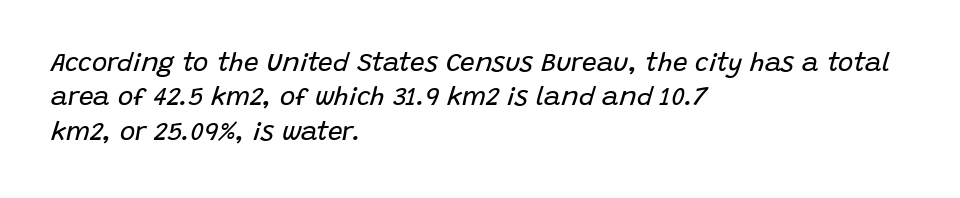
{"italic": "yes", "lean": "right", "slant_degrees": 15, "bold": "no", "underline": "no", "align": "left", "line_spacing": "normal", "line_spacing_ratio": 1.32, "letter_spacing": "normal", "letter_spacing_em": 0.0, "glyph_px": 26}
